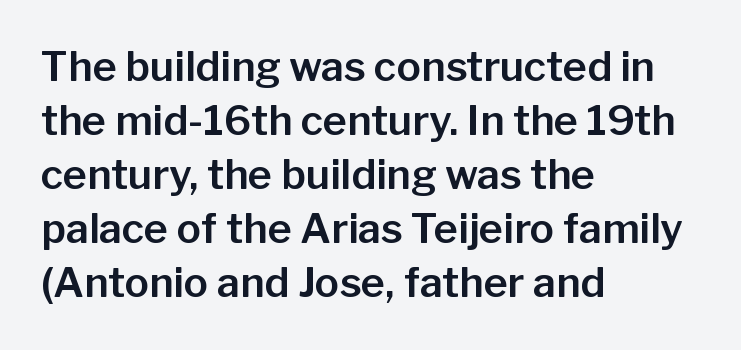
Q: Is the text italic (slanted)? A: No, it is upright.
Q: Is the typeface a serif or a sans-serif typeface? A: Sans-serif.
Q: Is the text underlined? A: No.
Q: How is the paragraph aligned? A: Left-aligned.
Q: Is the spacing between letters normal or unusually wide? A: Normal.
Q: Is the spacing between lines tight, normal or loose? A: Normal.
Q: Width (condensed, normal, or wide)? A: Normal.
Q: Stroke contrast? A: Low.
Q: x-height? A: Medium.
Q: Monospaced? A: No.
